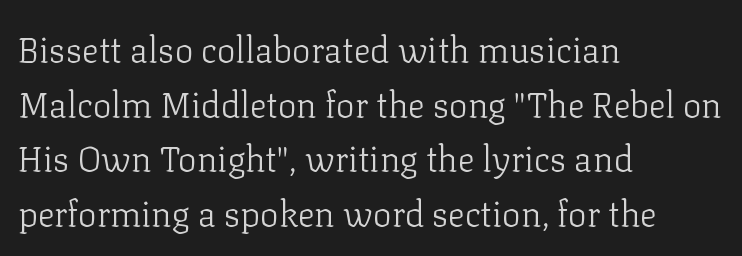
The image shows 35 px light serif type, upright; set left-aligned, normal line spacing (1.56x), normal letter spacing, not underlined; low stroke contrast and a medium x-height.
